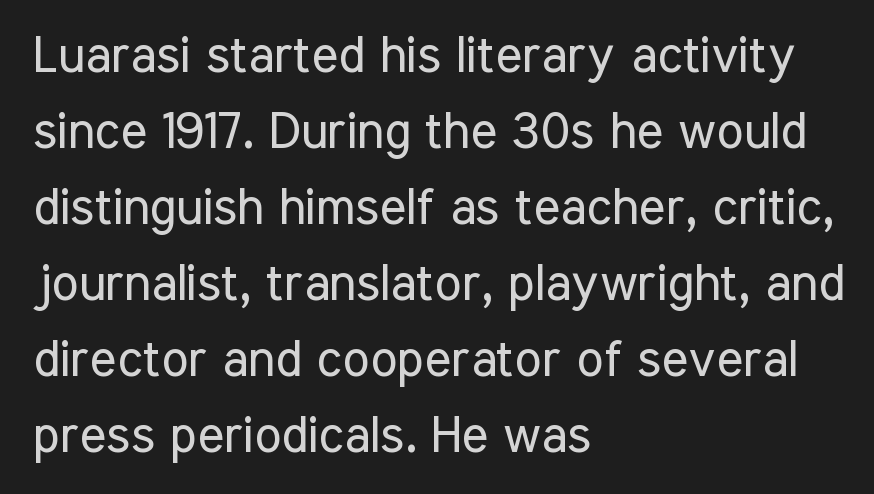
{"serif": "no", "italic": "no", "bold": "no", "weight": "regular", "width": "condensed", "stroke_contrast": "low", "x_height": "medium", "monospaced": "no", "underline": "no", "align": "left", "line_spacing": "normal", "line_spacing_ratio": 1.49, "letter_spacing": "normal", "letter_spacing_em": 0.0, "glyph_px": 51}
